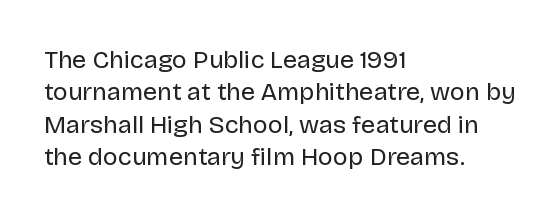
The words here are not underlined. Whoever set this chose a conventional vertical rhythm. Honestly, the letter spacing is just normal — you wouldn't notice it. Tall strokes in this sample are plumb rather than angled. Compared with a centered layout, this one pins lines to the left instead. The weight tops out at a normal text grade.
